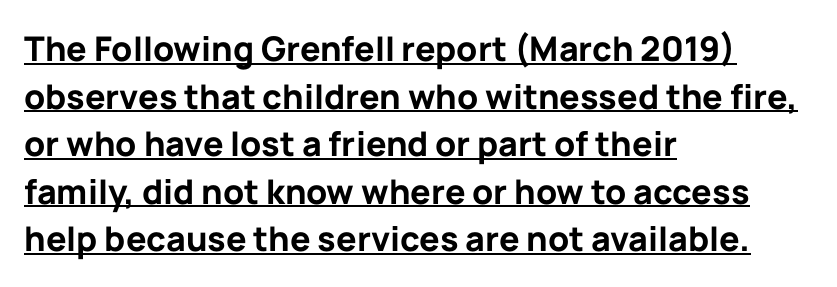
The image shows 34 px bold sans-serif type, upright; set left-aligned, normal line spacing (1.4x), normal letter spacing, underlined; low stroke contrast and a medium x-height.
